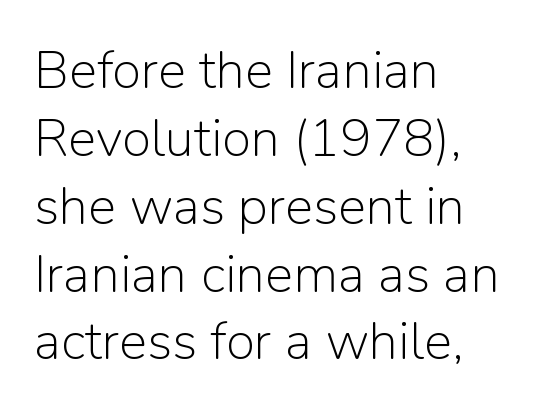
Q: Is the text bold? A: No.
Q: Is the text italic (slanted)? A: No, it is upright.
Q: Is the typeface a serif or a sans-serif typeface? A: Sans-serif.
Q: Is the text underlined? A: No.
Q: How is the paragraph aligned? A: Left-aligned.
Q: Is the spacing between letters normal or unusually wide? A: Normal.
Q: Is the spacing between lines tight, normal or loose? A: Normal.
Q: Width (condensed, normal, or wide)? A: Normal.
Q: Stroke contrast? A: Low.
Q: x-height? A: Medium.
Q: Monospaced? A: No.
